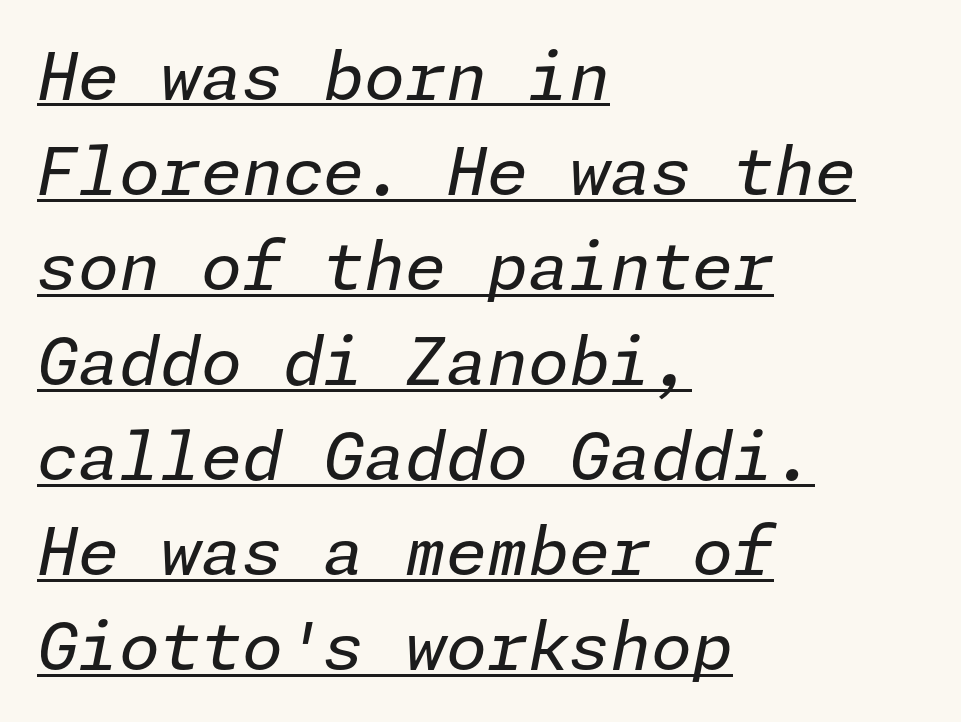
{"italic": "yes", "lean": "right", "slant_degrees": 11, "bold": "no", "weight": "regular", "width": "normal", "stroke_contrast": "low", "x_height": "medium", "underline": "yes", "align": "left", "line_spacing": "normal", "line_spacing_ratio": 1.44, "letter_spacing": "normal", "letter_spacing_em": 0.0, "glyph_px": 66}
